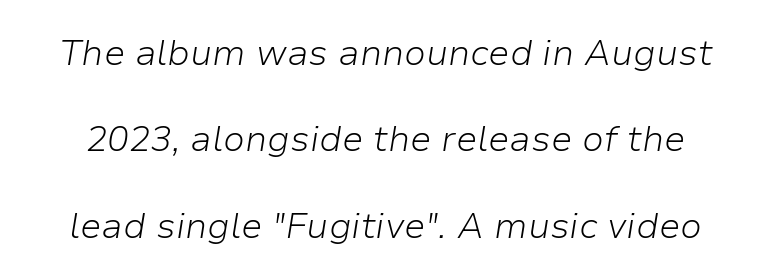
These lines were composed using italics. Letter spacing: default. Interline gaps are noticeably wide in this sample. A typesetter would call this proportional, since set widths differ per character.
